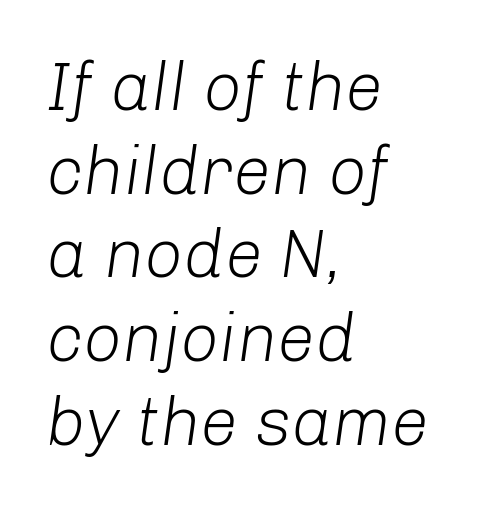
Think standard paragraph weight, or any step lighter than that. It's the slanting kind of type. Honestly, there is no underline to notice here at all. The typesetter chose a ragged-right arrangement here. Each word holds together tightly as a unit, with standard inter-letter gaps.
